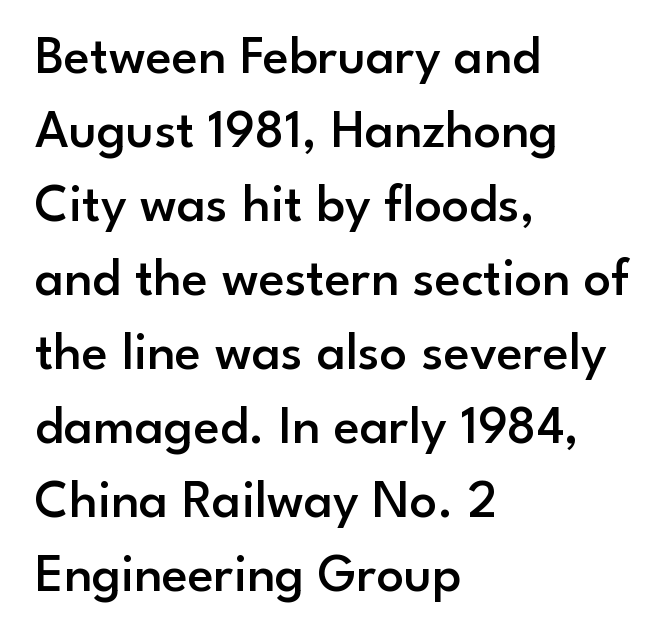
{"serif": "no", "italic": "no", "bold": "semi", "weight": "semibold", "width": "normal", "stroke_contrast": "low", "x_height": "small", "monospaced": "no", "underline": "no", "align": "left", "line_spacing": "normal", "line_spacing_ratio": 1.37, "letter_spacing": "normal", "letter_spacing_em": 0.0, "glyph_px": 54}
